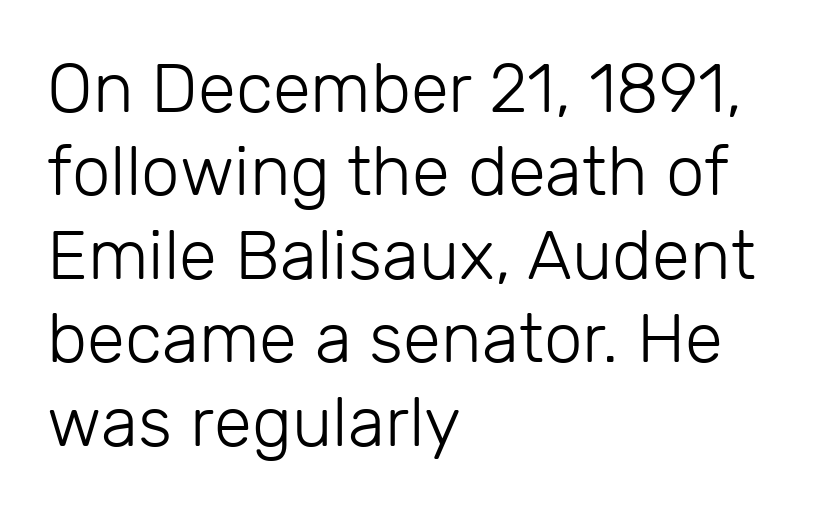
{"serif": "no", "italic": "no", "bold": "no", "weight": "light", "width": "normal", "stroke_contrast": "low", "x_height": "medium", "monospaced": "no", "underline": "no", "align": "left", "line_spacing_ratio": 1.21, "letter_spacing": "normal", "letter_spacing_em": 0.0, "glyph_px": 69}
